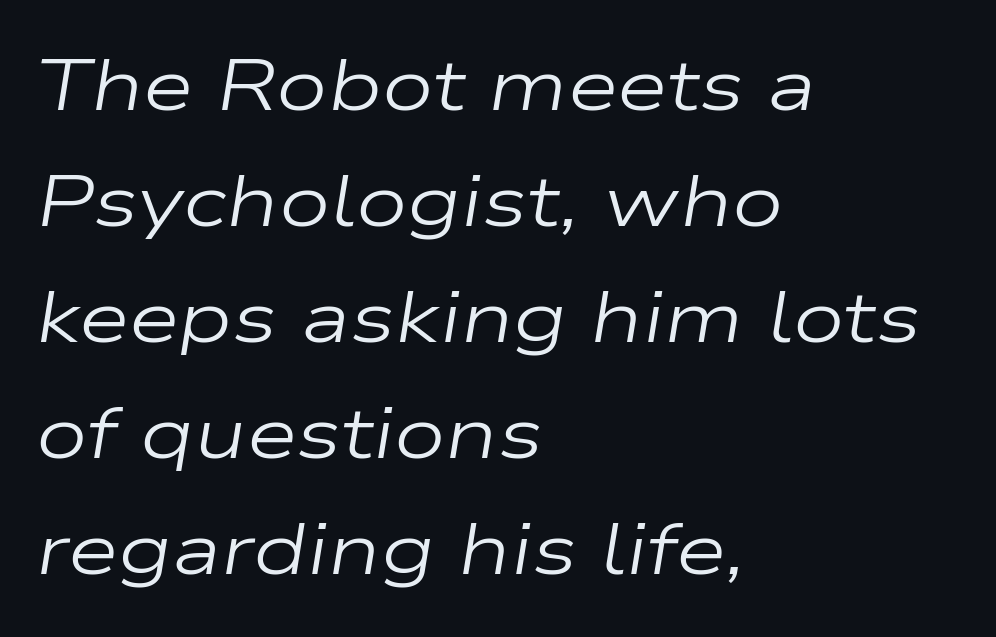
A typesetter would mark this as italic. Is the block centered? No — it sits flush against the left margin. Baseline-to-baseline distance is the conventional proportion of letter height. In terms of letterspacing, this is plain default setting. Counters stay open thanks to moderate or lighter strokes. Varying glyph widths throughout — classic text-font behaviour.
